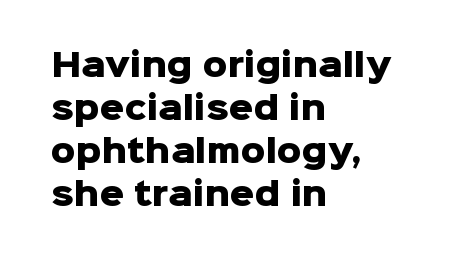
The image shows 31 px heavy sans-serif type, upright; set left-aligned, normal line spacing (1.39x), normal letter spacing, not underlined; low stroke contrast and a medium x-height.
